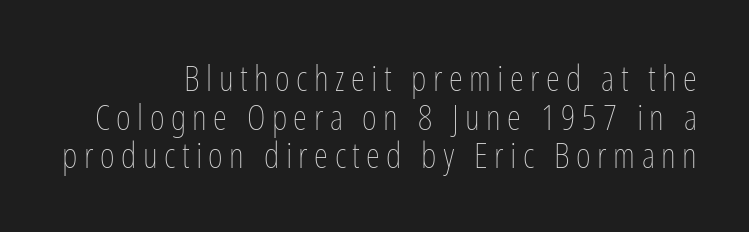
Clear beneath every line of the passage. Tall strokes in this sample are plumb rather than angled. Do the characters align in a grid? No, the font is proportional. One glance says dense: line gaps are narrower than usual.
